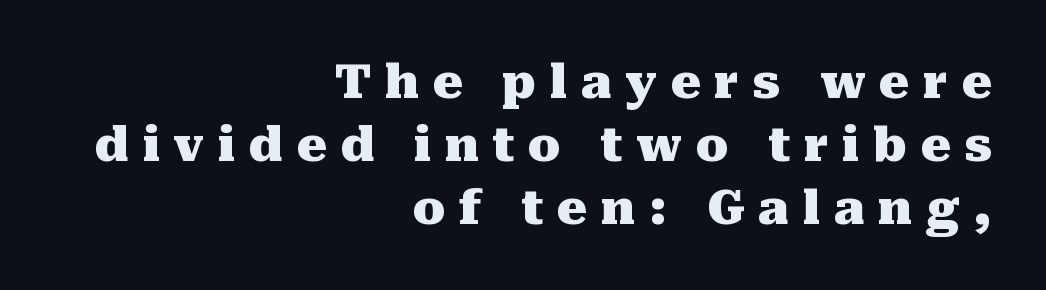
Q: Is the text bold? A: Yes.
Q: Is the text italic (slanted)? A: No, it is upright.
Q: Is the typeface a serif or a sans-serif typeface? A: Serif.
Q: Is the text underlined? A: No.
Q: How is the paragraph aligned? A: Right-aligned.
Q: Is the spacing between letters normal or unusually wide? A: Unusually wide.
Q: Is the spacing between lines tight, normal or loose? A: Normal.
Q: Width (condensed, normal, or wide)? A: Normal.
Q: Stroke contrast? A: Medium.
Q: x-height? A: Medium.
Q: Monospaced? A: No.
